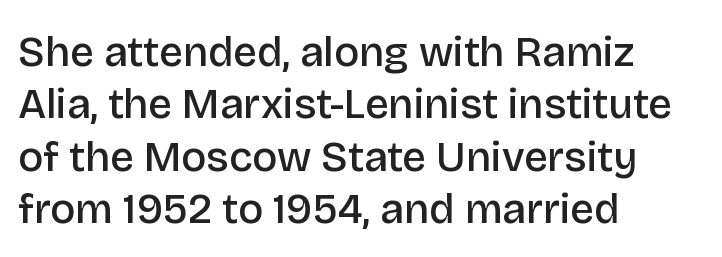
Every stem runs plumb, perpendicular to the baseline. Here the designer chose a conventional face with non-uniform glyph widths. These lines are set flush left with a ragged right edge. Type style note: lacks serifs. Stroke thickness is moderately raised; the sample reads as semibold.
